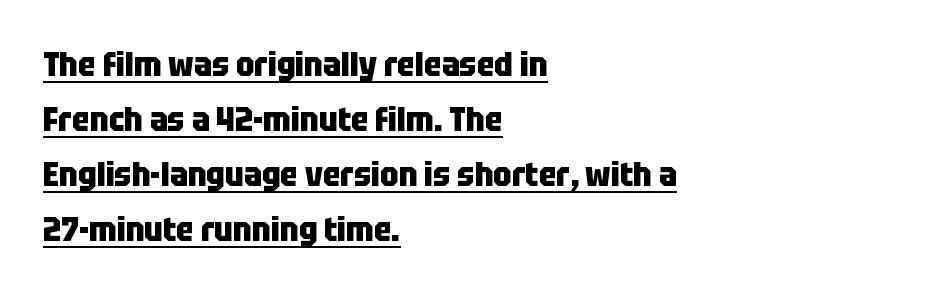
The image shows 33 px heavy, condensed sans-serif type, upright; set left-aligned, normal line spacing (1.67x), normal letter spacing, underlined; low stroke contrast and a large x-height.
